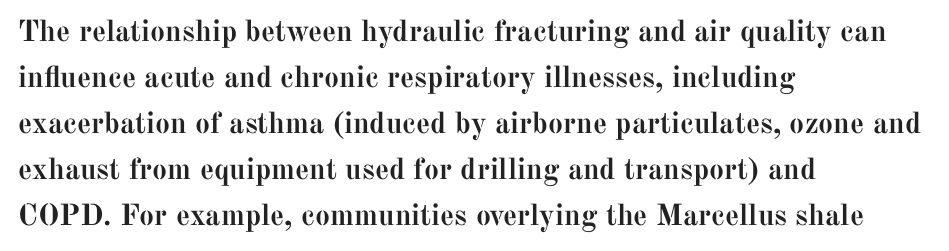
{"serif": "yes", "italic": "no", "bold": "yes", "weight": "semibold", "width": "normal", "stroke_contrast": "medium", "x_height": "medium", "monospaced": "no", "underline": "no", "align": "left", "line_spacing": "normal", "line_spacing_ratio": 1.53, "letter_spacing": "normal", "letter_spacing_em": 0.0, "glyph_px": 30}
